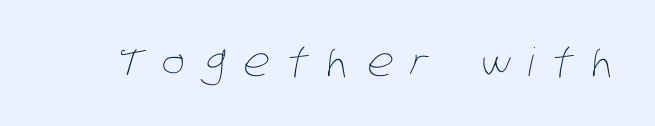
Q: Is the text bold? A: No.
Q: Is the text underlined? A: No.
Q: Is the spacing between letters normal or unusually wide? A: Unusually wide.
Q: Width (condensed, normal, or wide)? A: Condensed.
Q: Stroke contrast? A: Low.
Q: x-height? A: Large.
Q: Monospaced? A: No.
